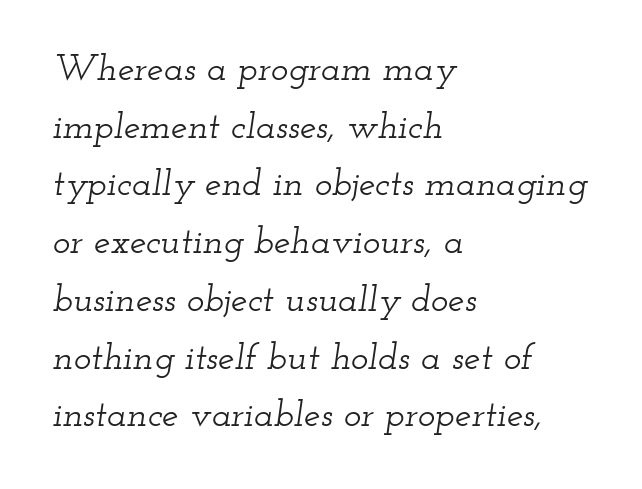
{"serif": "yes", "italic": "yes", "lean": "right", "slant_degrees": 12, "width": "wide", "stroke_contrast": "low", "x_height": "small", "monospaced": "no", "underline": "no", "align": "left", "line_spacing": "normal", "line_spacing_ratio": 1.56, "letter_spacing": "normal", "letter_spacing_em": 0.0, "glyph_px": 37}
